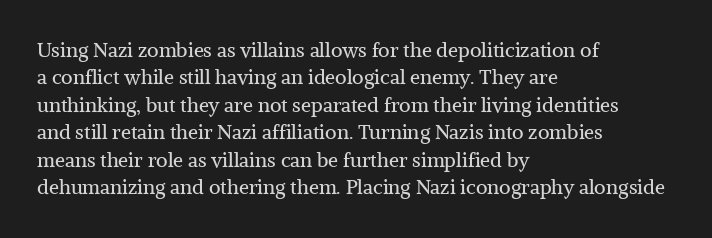
{"italic": "no", "bold": "no", "underline": "no", "align": "left", "line_spacing": "normal", "line_spacing_ratio": 1.37, "letter_spacing": "normal", "letter_spacing_em": 0.0, "glyph_px": 20}
